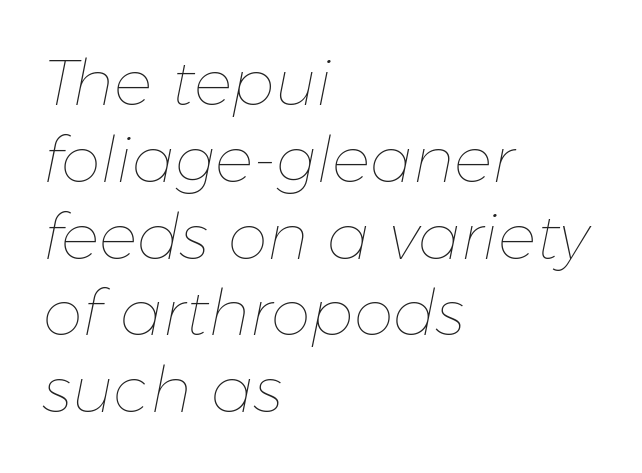
The image shows 64 px thin type, italic (leaning right); set left-aligned, line spacing 1.2x, normal letter spacing, not underlined; low stroke contrast and a medium x-height.
